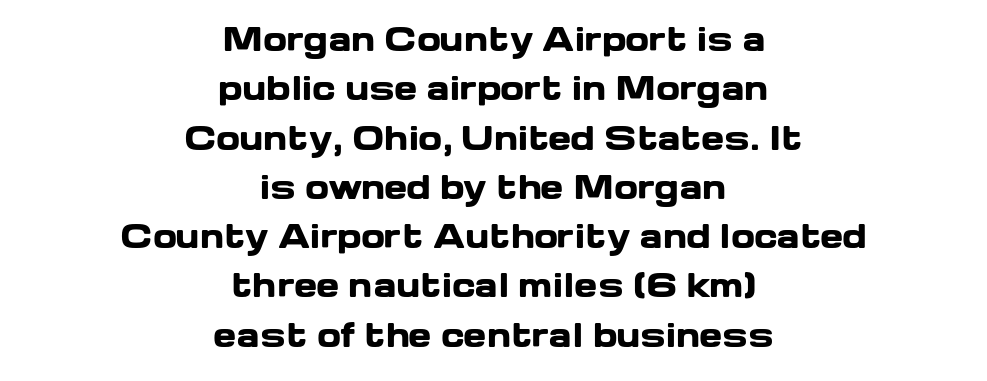
Q: Is the text bold? A: Yes.
Q: Is the text italic (slanted)? A: No, it is upright.
Q: Is the typeface a serif or a sans-serif typeface? A: Sans-serif.
Q: Is the text underlined? A: No.
Q: How is the paragraph aligned? A: Centered.
Q: Is the spacing between letters normal or unusually wide? A: Normal.
Q: Is the spacing between lines tight, normal or loose? A: Normal.
Q: Width (condensed, normal, or wide)? A: Wide.
Q: Stroke contrast? A: Low.
Q: x-height? A: Medium.
Q: Monospaced? A: No.
